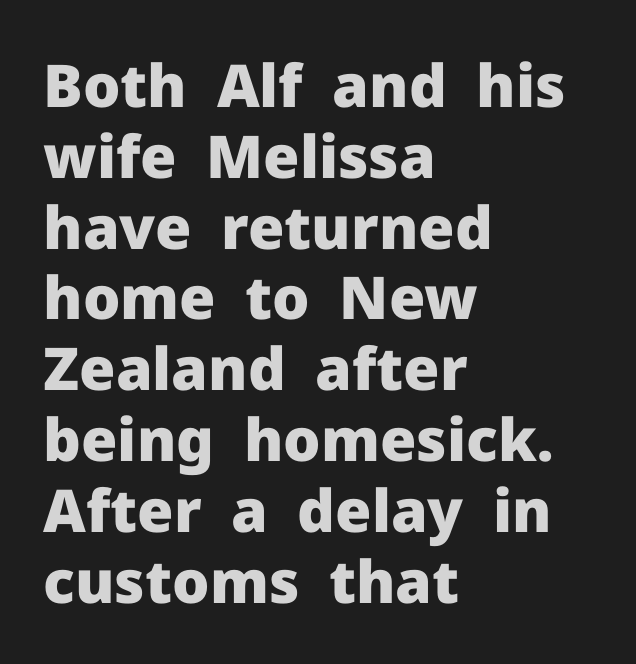
{"serif": "no", "italic": "no", "bold": "yes", "weight": "heavy", "width": "normal", "stroke_contrast": "low", "x_height": "medium", "monospaced": "no", "underline": "no", "align": "left", "line_spacing_ratio": 1.2, "letter_spacing": "normal", "letter_spacing_em": 0.0, "glyph_px": 59}
